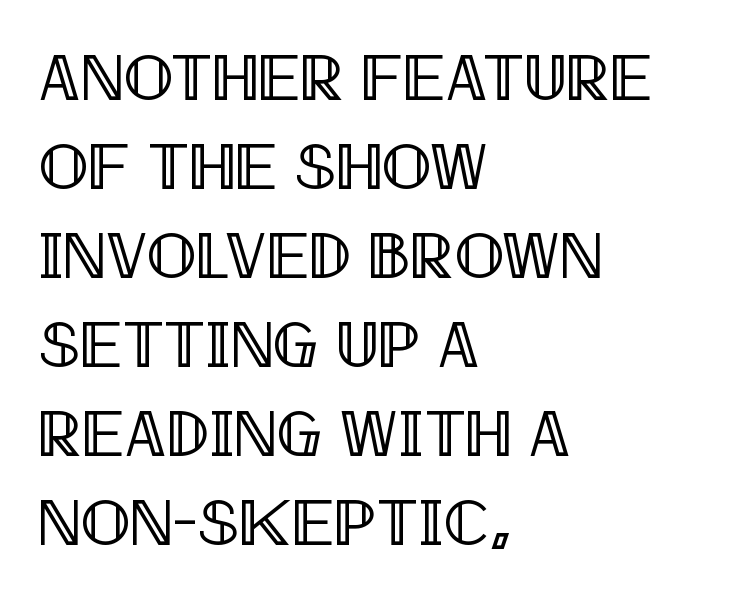
Q: Is the text italic (slanted)? A: No, it is upright.
Q: Is the text underlined? A: No.
Q: How is the paragraph aligned? A: Left-aligned.
Q: Is the spacing between letters normal or unusually wide? A: Normal.
Q: Is the spacing between lines tight, normal or loose? A: Normal.
Q: Width (condensed, normal, or wide)? A: Condensed.
Q: x-height? A: Large.
Q: Monospaced? A: No.
